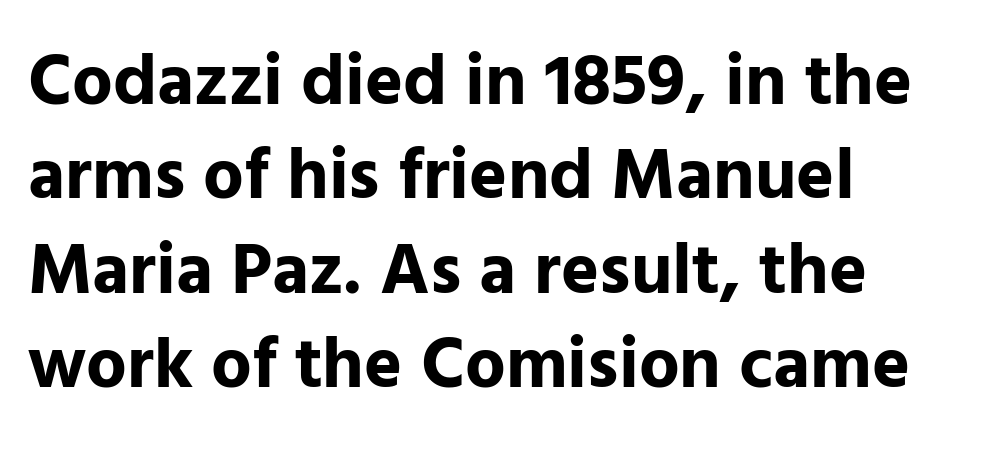
Successive baselines arrive at the customary interval. Each letter keeps its own natural width here, so spacing adapts to shape. The passage shown is emphatically bold. Ordinary non-slanted type is in use.
